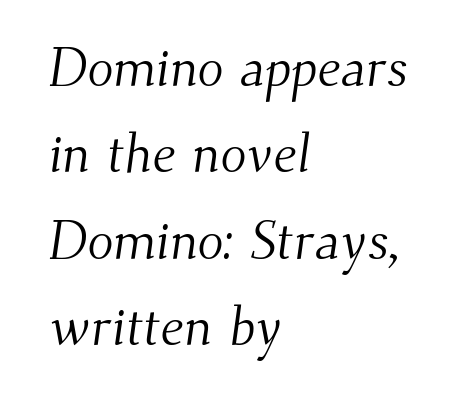
Q: Is the text bold? A: No.
Q: Is the typeface a serif or a sans-serif typeface? A: Serif.
Q: Is the text underlined? A: No.
Q: How is the paragraph aligned? A: Left-aligned.
Q: Is the spacing between letters normal or unusually wide? A: Normal.
Q: Is the spacing between lines tight, normal or loose? A: Normal.
Q: Width (condensed, normal, or wide)? A: Normal.
Q: Stroke contrast? A: Medium.
Q: x-height? A: Small.
Q: Monospaced? A: No.
